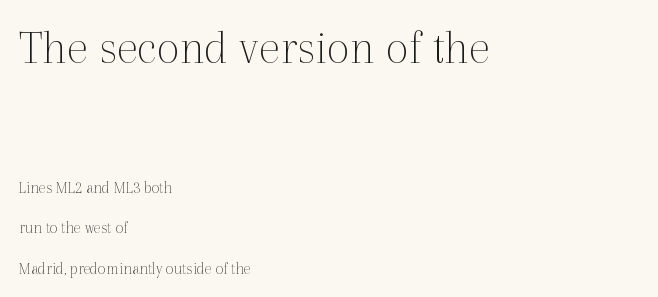
Reading down the column, the eye jumps a long way to each next line. Note: larger setting up top, smaller setting below. Standard letterfit; no display-style spreading of the glyphs. Each stroke keeps to a modest, everyday thickness or less. Caption: multi-line text, flush left, ragged right.
